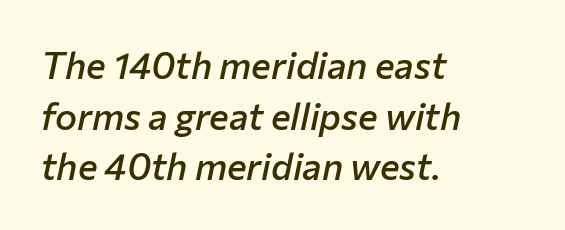
{"italic": "yes", "lean": "right", "slant_degrees": 12, "bold": "semi", "weight": "semibold", "width": "normal", "stroke_contrast": "low", "x_height": "medium", "monospaced": "no", "underline": "no", "align": "left", "line_spacing": "normal", "line_spacing_ratio": 1.37, "letter_spacing": "normal", "letter_spacing_em": 0.0, "glyph_px": 37}
